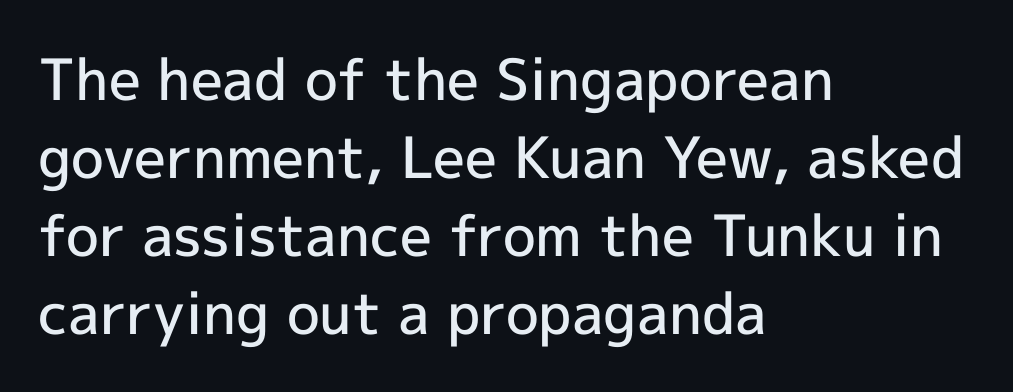
The image shows 57 px semibold sans-serif type, upright; set left-aligned, normal line spacing (1.37x), normal letter spacing, not underlined; a medium x-height.
